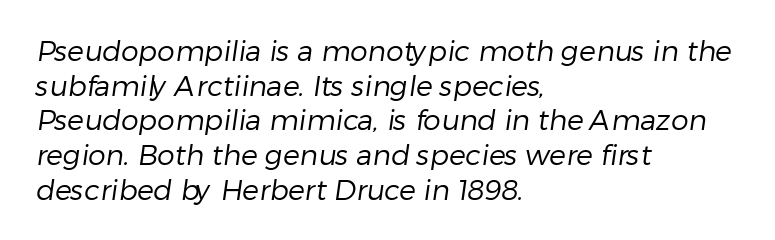
Q: Is the text bold? A: No.
Q: Is the typeface a serif or a sans-serif typeface? A: Sans-serif.
Q: Is the text underlined? A: No.
Q: How is the paragraph aligned? A: Left-aligned.
Q: Is the spacing between letters normal or unusually wide? A: Normal.
Q: Width (condensed, normal, or wide)? A: Normal.
Q: Stroke contrast? A: Low.
Q: x-height? A: Medium.
Q: Monospaced? A: No.
